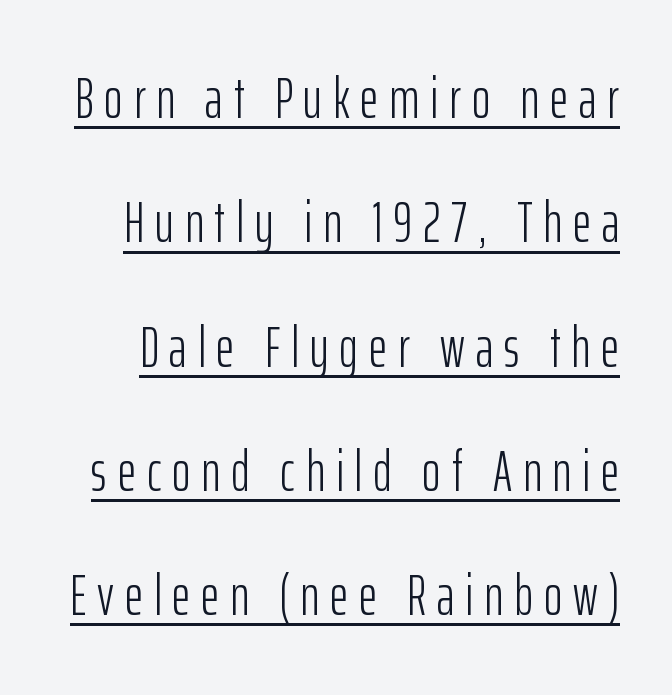
{"serif": "no", "italic": "no", "bold": "no", "weight": "light", "width": "condensed", "stroke_contrast": "low", "x_height": "medium", "monospaced": "no", "underline": "yes", "line_spacing": "loose", "line_spacing_ratio": 2.18, "glyph_px": 57}
